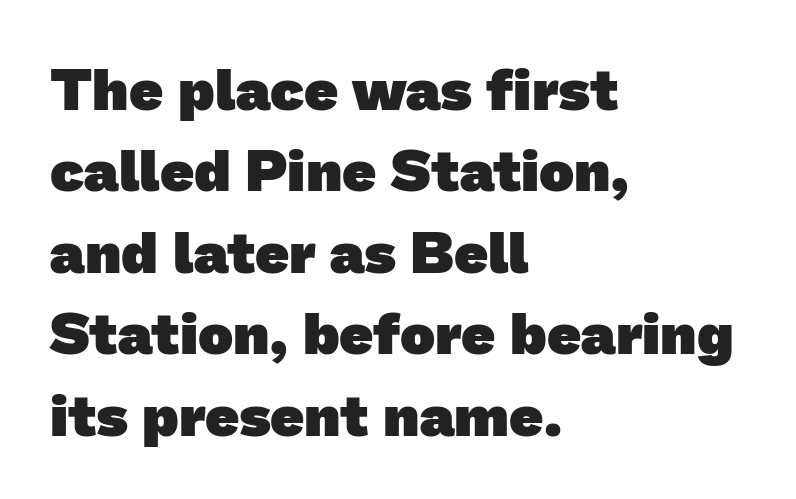
Q: Is the text bold? A: Yes.
Q: Is the typeface a serif or a sans-serif typeface? A: Sans-serif.
Q: Is the text underlined? A: No.
Q: How is the paragraph aligned? A: Left-aligned.
Q: Is the spacing between letters normal or unusually wide? A: Normal.
Q: Is the spacing between lines tight, normal or loose? A: Normal.
Q: Width (condensed, normal, or wide)? A: Normal.
Q: Stroke contrast? A: Low.
Q: x-height? A: Medium.
Q: Monospaced? A: No.
